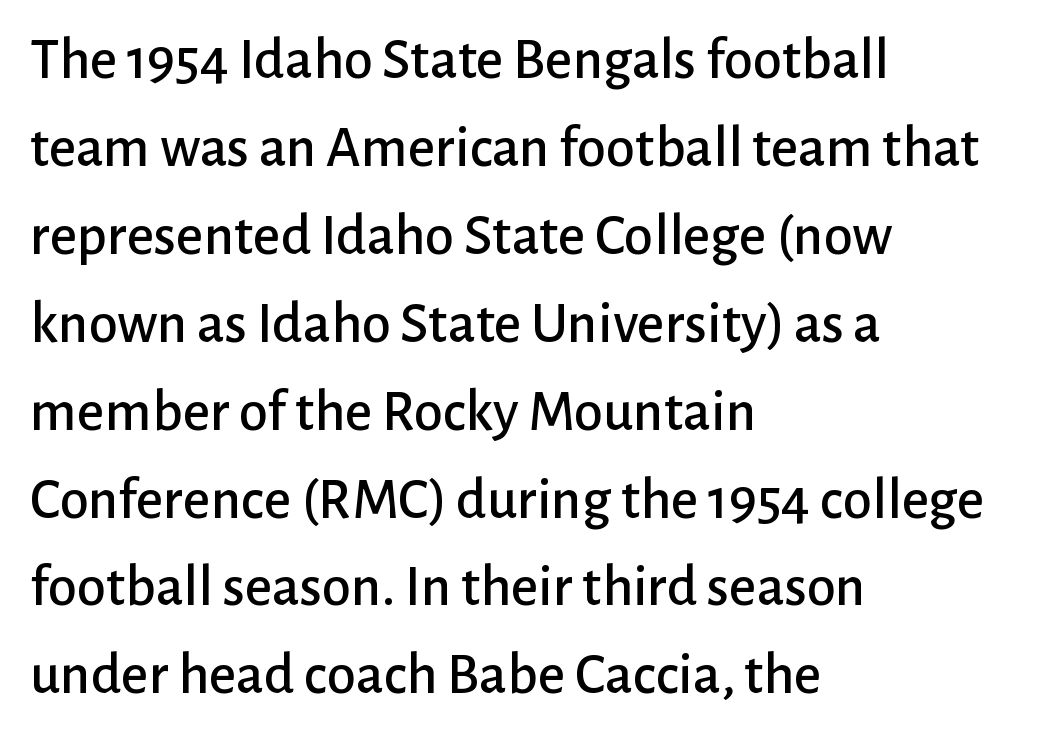
{"serif": "no", "italic": "no", "width": "normal", "stroke_contrast": "low", "x_height": "medium", "monospaced": "no", "underline": "no", "align": "left", "line_spacing": "normal", "line_spacing_ratio": 1.49, "letter_spacing": "normal", "letter_spacing_em": 0.0, "glyph_px": 59}
